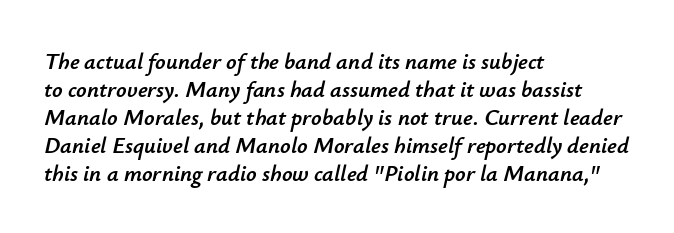
{"italic": "yes", "lean": "right", "slant_degrees": 12, "underline": "no", "align": "left", "line_spacing_ratio": 1.22, "letter_spacing": "normal", "letter_spacing_em": 0.0, "glyph_px": 23}
